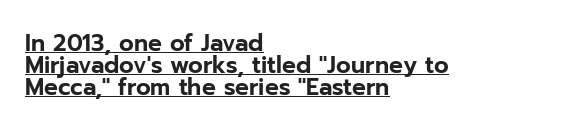
Q: Is the text italic (slanted)? A: No, it is upright.
Q: Is the text underlined? A: Yes.
Q: How is the paragraph aligned? A: Left-aligned.
Q: Is the spacing between letters normal or unusually wide? A: Normal.
Q: Is the spacing between lines tight, normal or loose? A: Tight.
